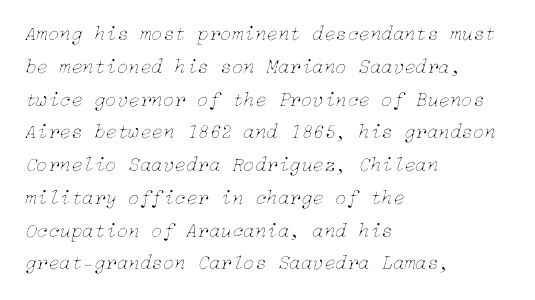
Q: Is the text bold? A: No.
Q: Is the text italic (slanted)? A: Yes, it leans right by about 15 degrees.
Q: Is the text underlined? A: No.
Q: How is the paragraph aligned? A: Left-aligned.
Q: Is the spacing between letters normal or unusually wide? A: Normal.
Q: Is the spacing between lines tight, normal or loose? A: Normal.
